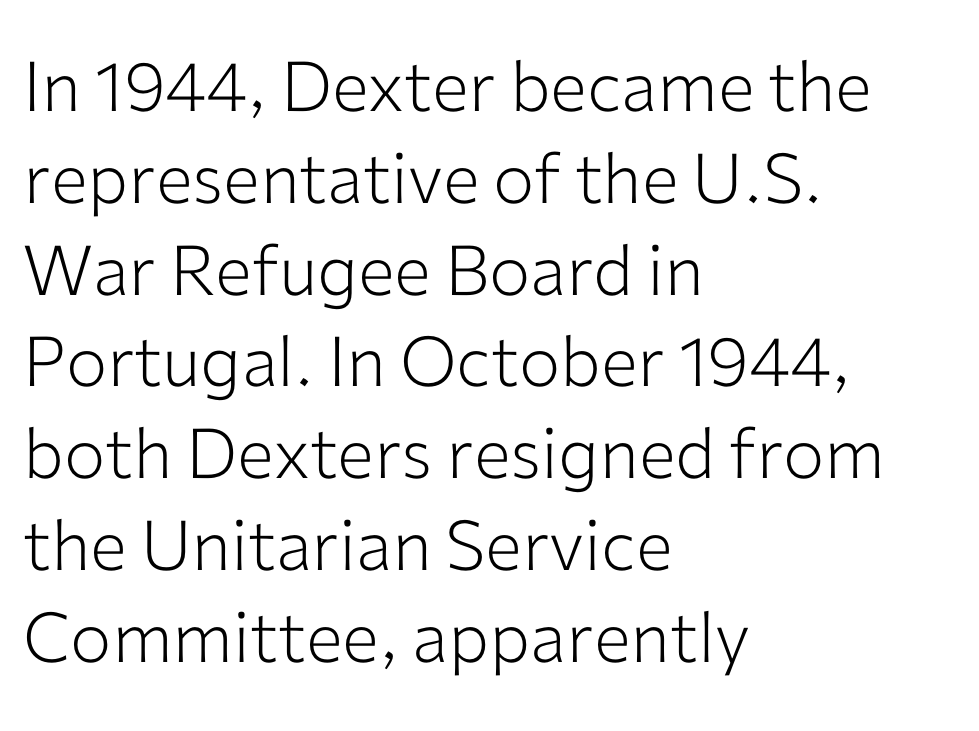
The image shows 69 px light sans-serif type, upright; set left-aligned, normal line spacing (1.33x), normal letter spacing, not underlined; low stroke contrast and a medium x-height.
